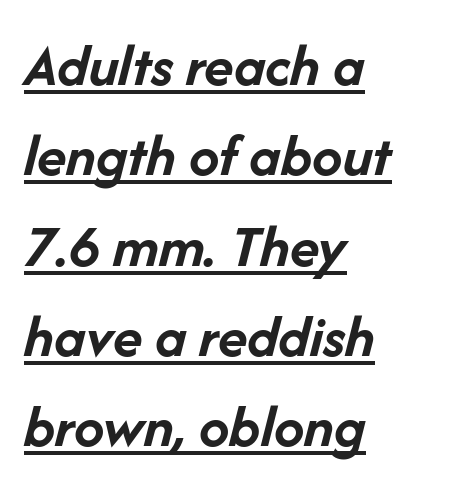
The rendering applies a slant to the glyphs. Here the designer chose a conventional face with non-uniform glyph widths. Is the block centered? No — it sits flush against the left margin. Honestly, the letter spacing is just normal — you wouldn't notice it. What's the leading like? Ordinary, nothing unusual. Caption: bold face, heavy strokes.
